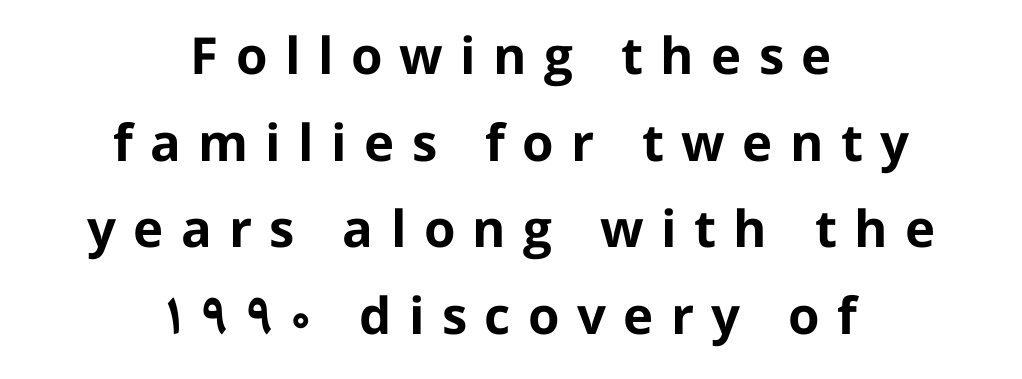
{"serif": "no", "italic": "no", "bold": "yes", "weight": "bold", "width": "normal", "stroke_contrast": "low", "x_height": "medium", "monospaced": "no", "underline": "no", "align": "center", "line_spacing": "normal", "line_spacing_ratio": 1.7, "letter_spacing": "wide", "letter_spacing_em": 0.34, "glyph_px": 51}
